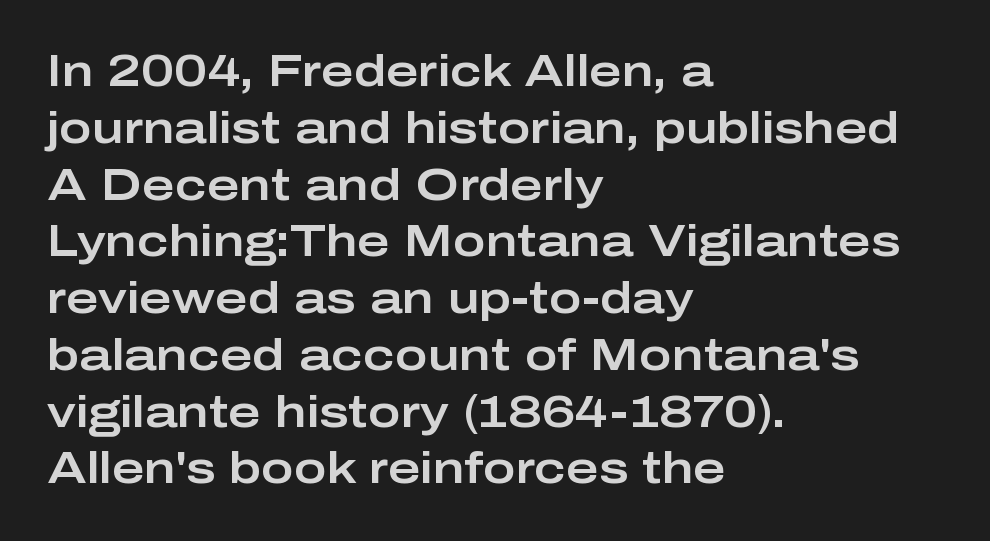
The font's upright variant was chosen for this text. Each letter keeps its own natural width here, so spacing adapts to shape. The horizontal fit of the characters is conventional and even. Evenly set lines give the paragraph a standard silhouette. Short and long lines alike share a common starting point at left. Each letter's strokes conclude bluntly, with no projecting serifs.
